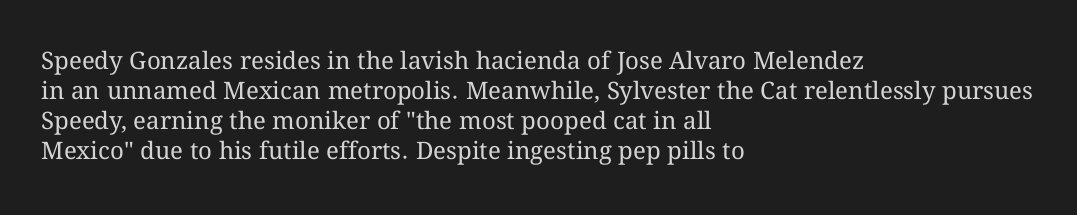
The image shows 24 px text type, upright; set left-aligned, normal line spacing (1.25x), normal letter spacing, not underlined.
